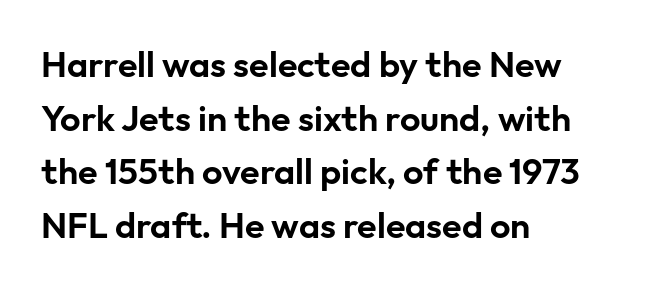
Q: Is the text italic (slanted)? A: No, it is upright.
Q: Is the typeface a serif or a sans-serif typeface? A: Sans-serif.
Q: Is the text underlined? A: No.
Q: How is the paragraph aligned? A: Left-aligned.
Q: Is the spacing between letters normal or unusually wide? A: Normal.
Q: Is the spacing between lines tight, normal or loose? A: Normal.
Q: Width (condensed, normal, or wide)? A: Normal.
Q: Stroke contrast? A: Low.
Q: x-height? A: Medium.
Q: Monospaced? A: No.
